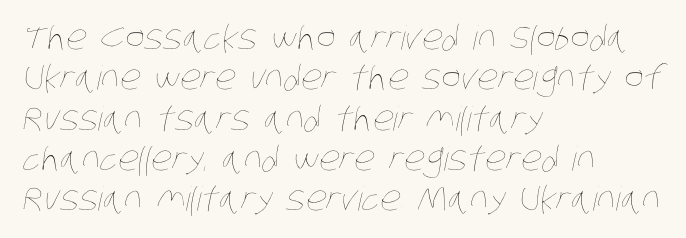
{"bold": "no", "weight": "thin", "width": "condensed", "stroke_contrast": "low", "x_height": "large", "monospaced": "no", "underline": "no", "align": "left", "line_spacing_ratio": 1.22, "letter_spacing": "normal", "letter_spacing_em": 0.0, "glyph_px": 33}
